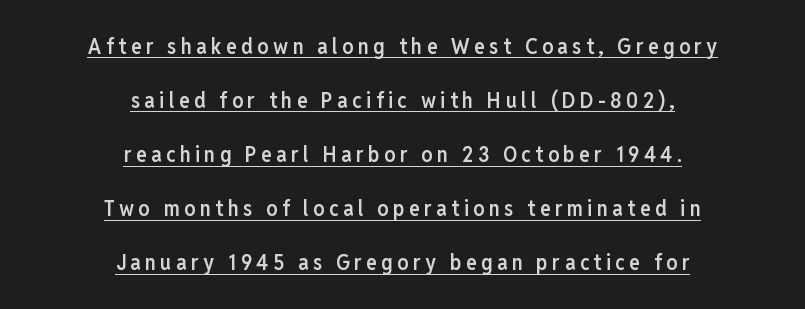
Q: Is the text bold? A: Semi-bold.
Q: Is the text italic (slanted)? A: No, it is upright.
Q: Is the text underlined? A: Yes.
Q: How is the paragraph aligned? A: Centered.
Q: Is the spacing between letters normal or unusually wide? A: Unusually wide.
Q: Is the spacing between lines tight, normal or loose? A: Loose.
